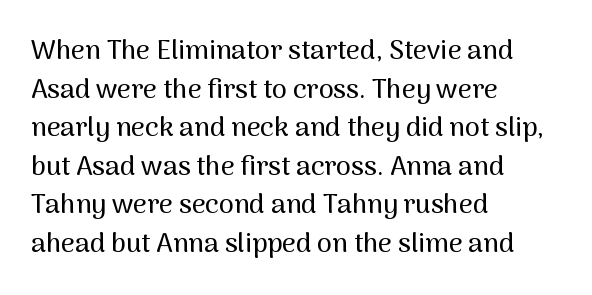
Tracking value appears to be zero — textbook default spacing. The font's upright variant was chosen for this text. Alignment: flush left. Rows of type keep a routine distance in the vertical direction. This rendering features lettering with no underline.
